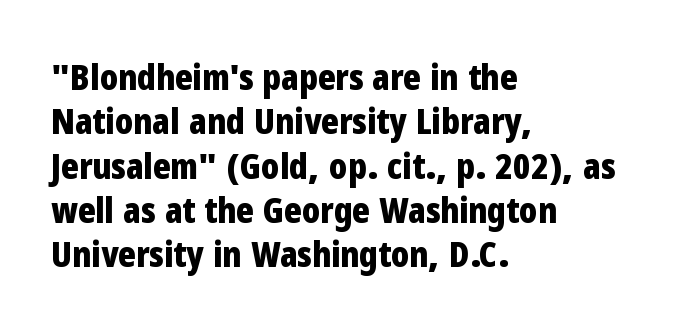
The image shows 36 px bold, condensed sans-serif type, upright; set left-aligned, line spacing 1.23x, normal letter spacing, not underlined; low stroke contrast and a medium x-height.
